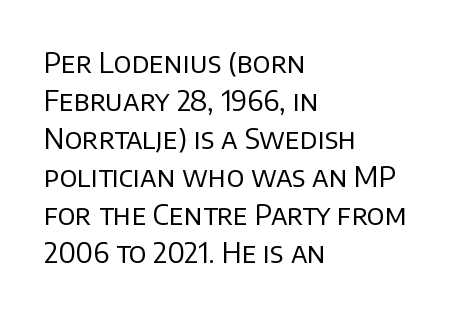
Q: Is the text bold? A: No.
Q: Is the text italic (slanted)? A: No, it is upright.
Q: Is the typeface a serif or a sans-serif typeface? A: Sans-serif.
Q: Is the text underlined? A: No.
Q: How is the paragraph aligned? A: Left-aligned.
Q: Is the spacing between letters normal or unusually wide? A: Normal.
Q: Is the spacing between lines tight, normal or loose? A: Normal.
Q: Width (condensed, normal, or wide)? A: Normal.
Q: Stroke contrast? A: Low.
Q: x-height? A: Large.
Q: Monospaced? A: No.
